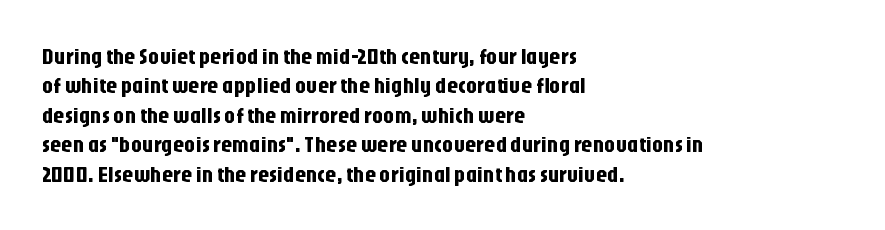
Reading down the block, your eye returns to a fixed left position each line. The type sits square on the baseline with zero lean. The space directly below the letters is spotless. Notice how descenders clear the ascenders below comfortably — that's standard leading. Each word holds together tightly as a unit, with standard inter-letter gaps.
